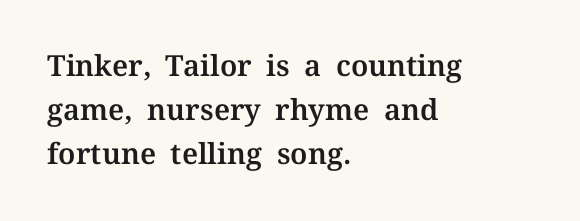
The image shows 29 px serif type, upright; set left-aligned, normal line spacing (1.52x), normal letter spacing, not underlined; medium stroke contrast and a medium x-height.
